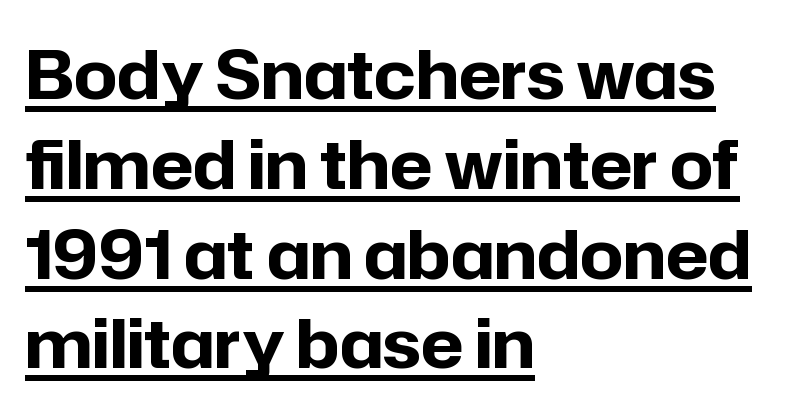
The image shows 67 px bold sans-serif type, upright; set left-aligned, normal line spacing (1.34x), normal letter spacing, underlined; low stroke contrast and a medium x-height.
